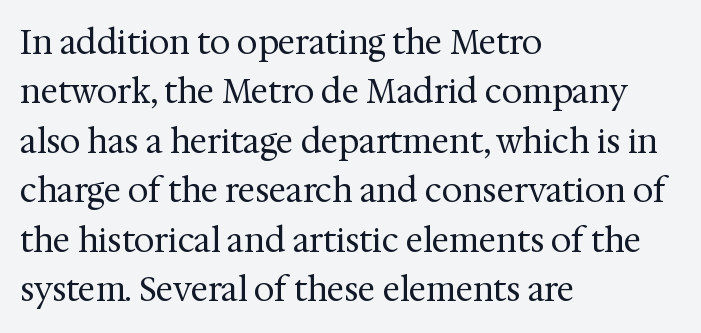
Underline: absent. Standard letterfit; no display-style spreading of the glyphs. A typesetter would mark this as roman, not italic. Is the stroke heavy? The answer is a plain regular-or-lighter. Regarding leading, the lines here are spaced in the standard way.
